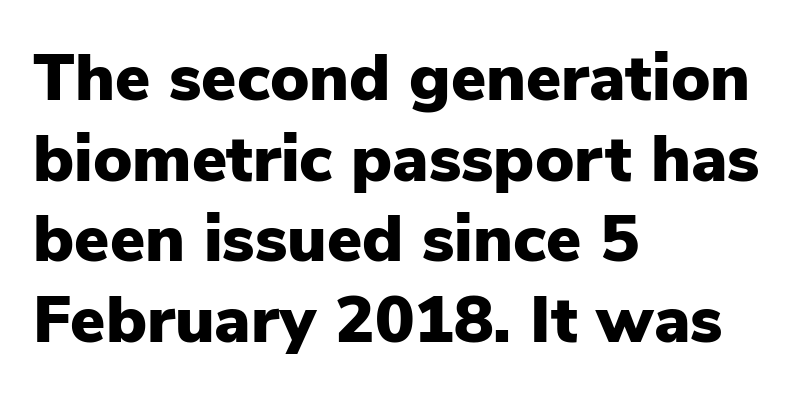
Q: Is the text bold? A: Yes.
Q: Is the text italic (slanted)? A: No, it is upright.
Q: Is the typeface a serif or a sans-serif typeface? A: Sans-serif.
Q: Is the text underlined? A: No.
Q: How is the paragraph aligned? A: Left-aligned.
Q: Is the spacing between letters normal or unusually wide? A: Normal.
Q: Width (condensed, normal, or wide)? A: Normal.
Q: Stroke contrast? A: Low.
Q: x-height? A: Medium.
Q: Monospaced? A: No.
